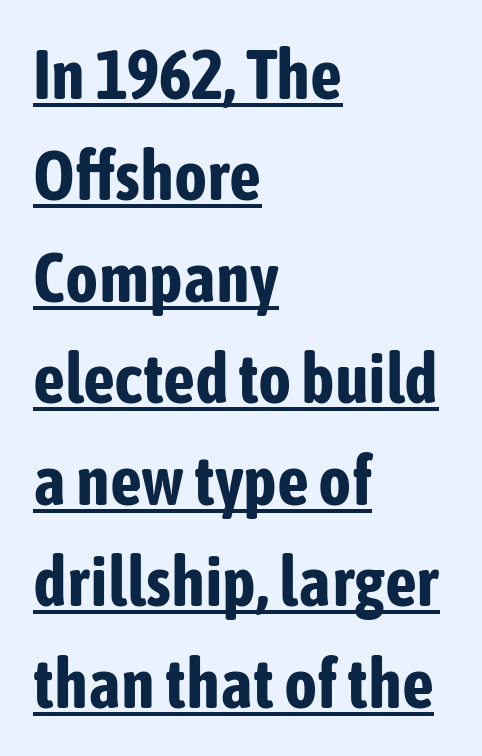
The image shows 70 px bold, condensed sans-serif type, upright; set left-aligned, normal line spacing (1.45x), normal letter spacing, underlined; low stroke contrast and a medium x-height.
